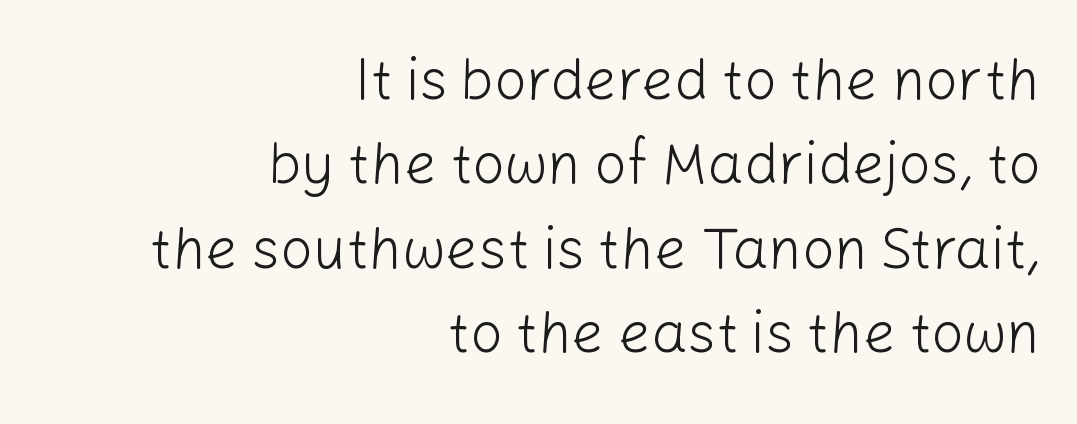
Posture: upright roman. The compositor pushed each line to the right boundary. The words here are not underlined. Looks like regular typesetting: each glyph gets only the width it needs. Weight: not bold — regular or lighter.
